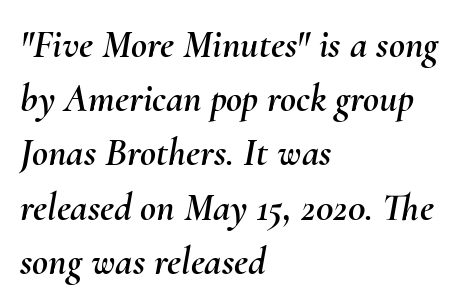
Letter spacing: default. If you drew a ruler down the left edge, every line would touch it. The vertical gap from one line to the next is medium. The letters advance in unequal steps, a hallmark of proportional type.
